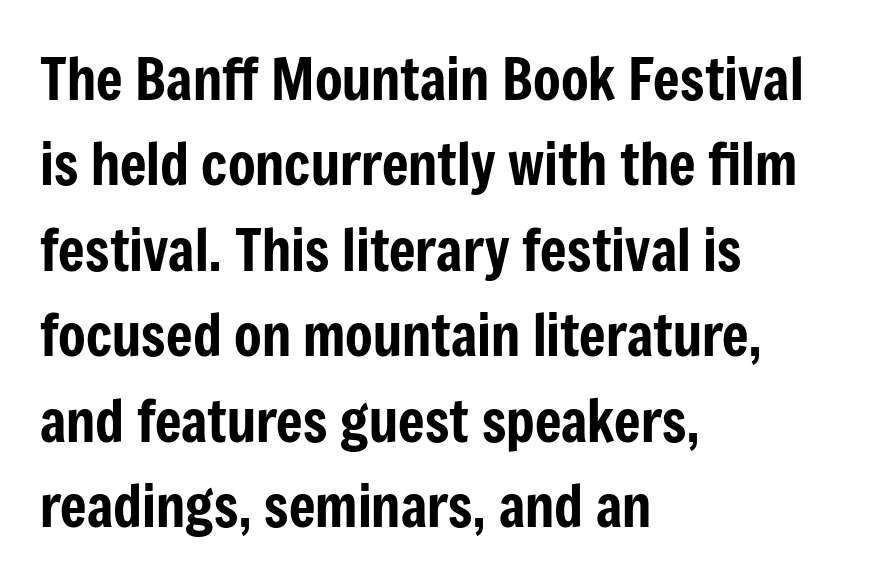
Q: Is the text italic (slanted)? A: No, it is upright.
Q: Is the typeface a serif or a sans-serif typeface? A: Sans-serif.
Q: Is the text underlined? A: No.
Q: How is the paragraph aligned? A: Left-aligned.
Q: Is the spacing between letters normal or unusually wide? A: Normal.
Q: Is the spacing between lines tight, normal or loose? A: Normal.
Q: Width (condensed, normal, or wide)? A: Condensed.
Q: Stroke contrast? A: Low.
Q: x-height? A: Medium.
Q: Monospaced? A: No.
